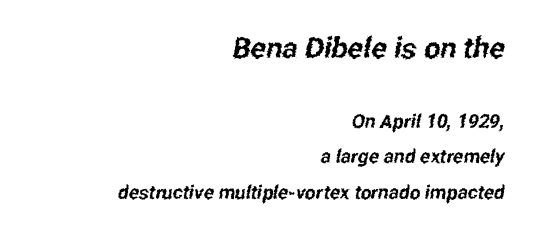
Font category for this specimen: sans-serif. Varying glyph widths throughout — classic text-font behaviour. The text block is weighted toward the right margin, trailing off unevenly leftward. Whoever set this made the first block the dominant, larger element. How are the letters spaced? Ordinarily, with no added tracking. Rule under the text: the space is simply empty.
